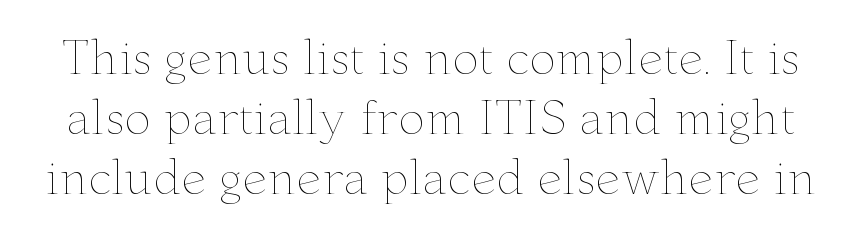
Each stroke keeps to a modest, everyday thickness or less. Here the designer chose a conventional face with non-uniform glyph widths. Does the leading feel generous? No, just average. Each word holds together tightly as a unit, with standard inter-letter gaps. Every character sits straight up, as roman type does.
